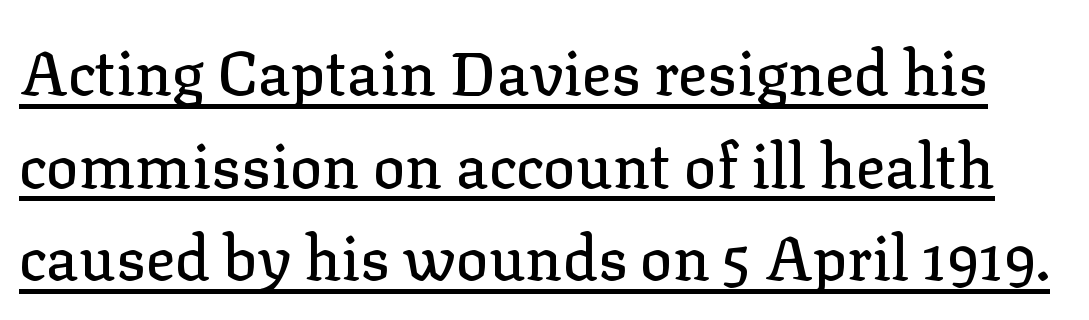
The image shows 61 px serif type, upright; set normal line spacing (1.52x), normal letter spacing, underlined; low stroke contrast and a medium x-height.
